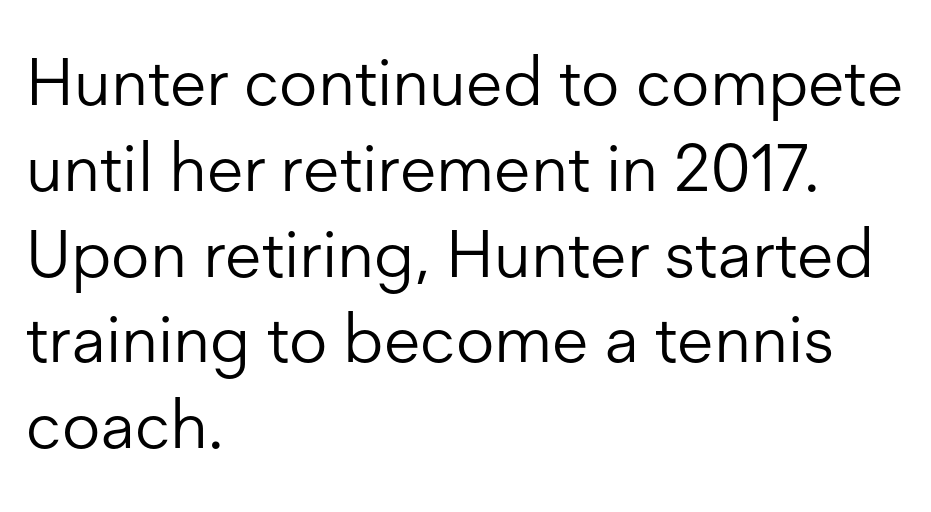
Characters remain perfectly vertical along every line. Interline gaps are of average width in this sample. The rendering uses natural spacing where letterforms have individual widths. This reads as an unemphasized weight, regular at the heaviest.
